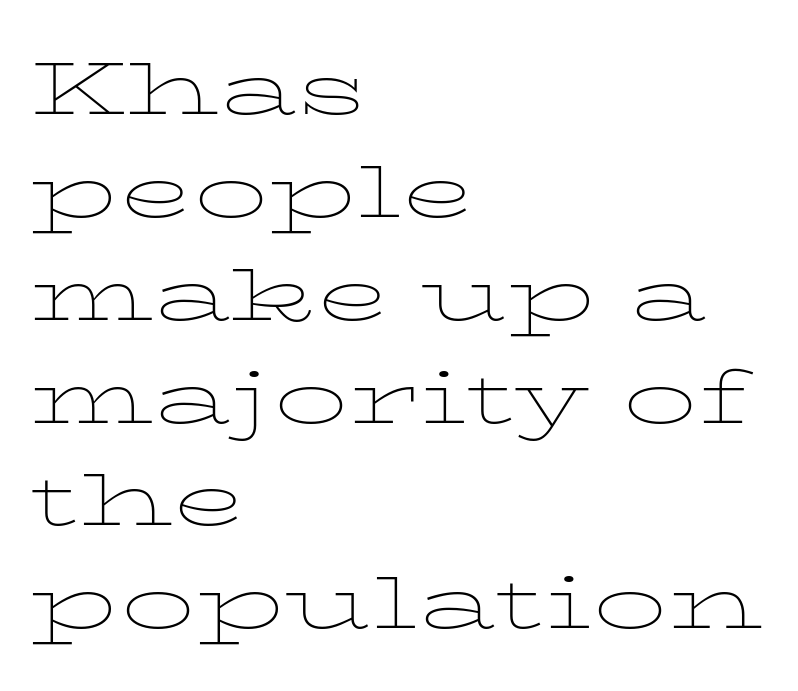
The image shows 74 px thin, wide serif type, upright; set left-aligned, normal line spacing (1.39x), normal letter spacing, not underlined; low stroke contrast and a medium x-height.
